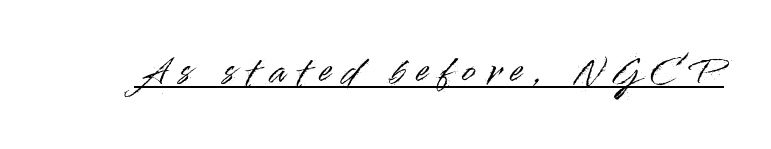
The image shows 32 px sans-serif type; set unusually wide letter spacing (+0.38 em), underlined; high stroke contrast and a small x-height.
